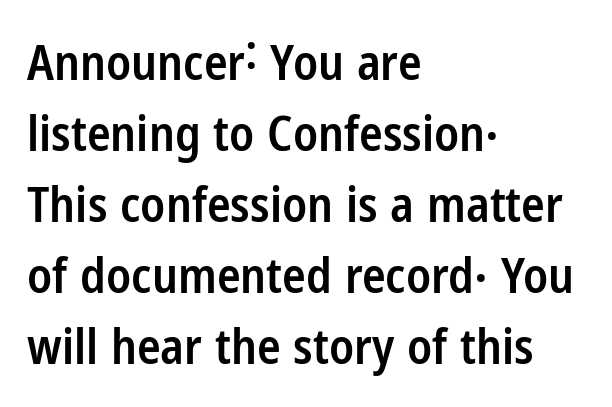
{"serif": "no", "italic": "no", "bold": "semi", "weight": "semibold", "width": "condensed", "stroke_contrast": "low", "x_height": "medium", "monospaced": "no", "underline": "no", "align": "left", "line_spacing": "normal", "line_spacing_ratio": 1.45, "letter_spacing": "normal", "letter_spacing_em": 0.0, "glyph_px": 49}
